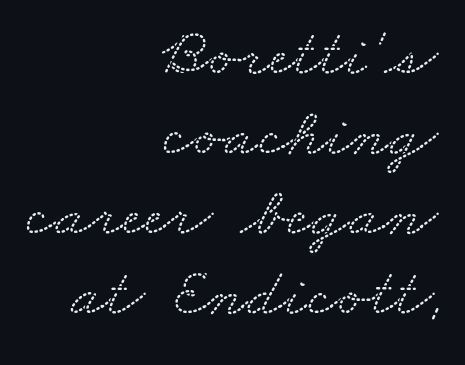
A bare baseline throughout the passage. Is this a sans? No — the strokes have serifs. Leftover space on each line is placed entirely before the opening word. Default kerning and tracking; the words read as compact shapes. You could not count columns in this text — the font is proportionally spaced.
